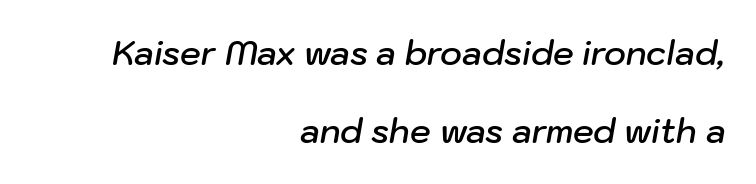
Q: Is the text bold? A: Semi-bold.
Q: Is the text italic (slanted)? A: Yes, it leans right by about 10 degrees.
Q: Is the text underlined? A: No.
Q: How is the paragraph aligned? A: Right-aligned.
Q: Is the spacing between letters normal or unusually wide? A: Normal.
Q: Is the spacing between lines tight, normal or loose? A: Loose.
Q: Width (condensed, normal, or wide)? A: Normal.
Q: Stroke contrast? A: Low.
Q: x-height? A: Medium.
Q: Monospaced? A: No.
